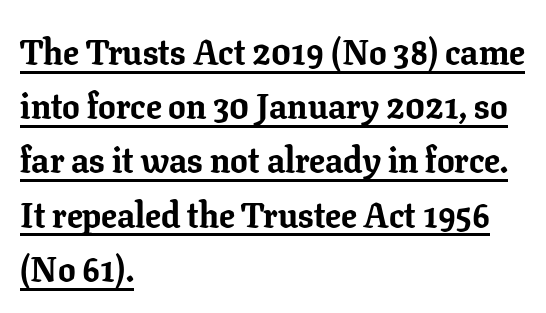
Q: Is the text bold? A: Yes.
Q: Is the text italic (slanted)? A: No, it is upright.
Q: Is the typeface a serif or a sans-serif typeface? A: Serif.
Q: Is the text underlined? A: Yes.
Q: How is the paragraph aligned? A: Left-aligned.
Q: Is the spacing between letters normal or unusually wide? A: Normal.
Q: Is the spacing between lines tight, normal or loose? A: Normal.
Q: Width (condensed, normal, or wide)? A: Normal.
Q: Stroke contrast? A: Low.
Q: x-height? A: Medium.
Q: Monospaced? A: No.
